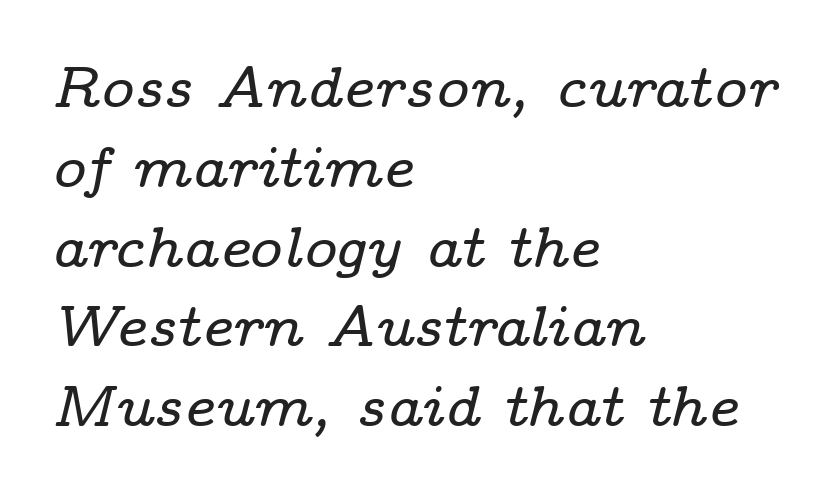
{"serif": "yes", "italic": "yes", "lean": "right", "slant_degrees": 14, "width": "wide", "stroke_contrast": "low", "x_height": "medium", "monospaced": "no", "underline": "no", "align": "left", "line_spacing": "normal", "line_spacing_ratio": 1.4, "letter_spacing": "normal", "letter_spacing_em": 0.0, "glyph_px": 57}
